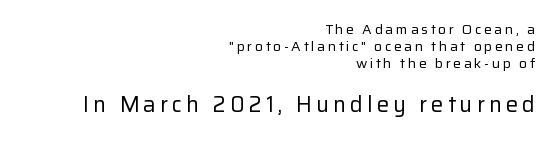
The image shows 22 px text type, upright; set right-aligned, line spacing 1.23x, not underlined; the second (bottom) block is 1.57x larger.
